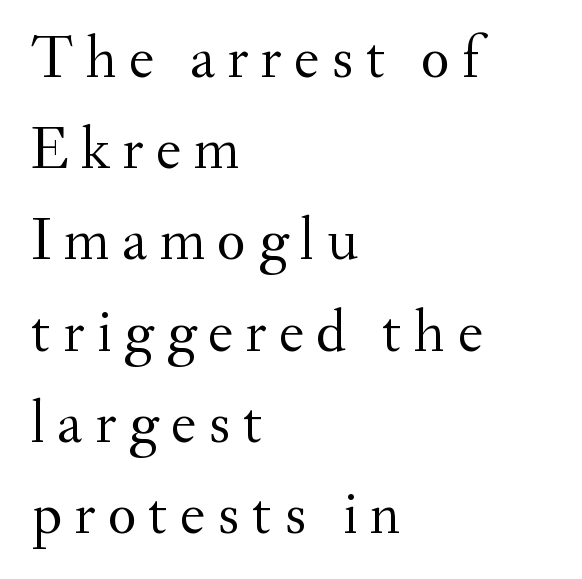
The image shows 60 px regular-weight serif type, upright; set left-aligned, normal line spacing (1.52x), unusually wide letter spacing (+0.2 em), not underlined; medium stroke contrast and a small x-height.
